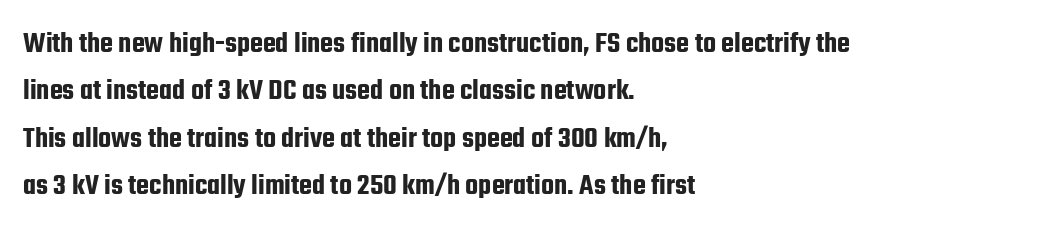
The image shows 30 px condensed sans-serif type, upright; set left-aligned, normal line spacing (1.58x), normal letter spacing, not underlined; low stroke contrast and a medium x-height.
